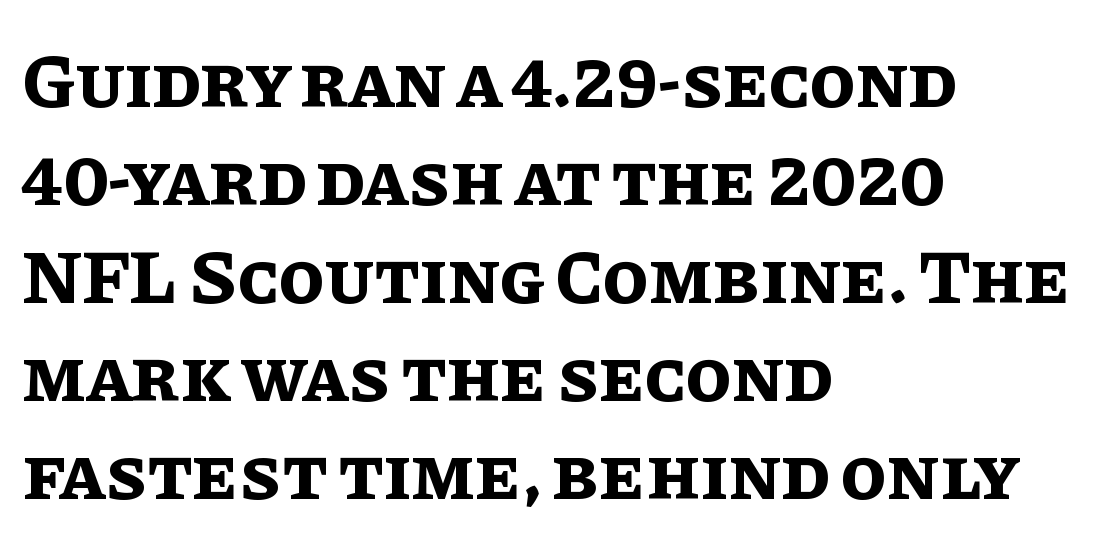
The image shows 76 px bold type, upright; set left-aligned, normal line spacing (1.29x), normal letter spacing, not underlined; low stroke contrast and a large x-height.
